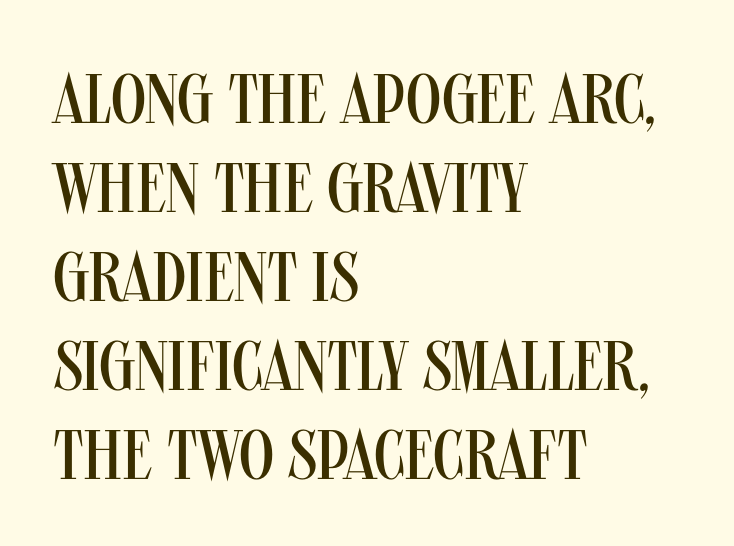
The image shows 70 px regular-weight, condensed sans-serif type, upright; set left-aligned, normal line spacing (1.27x), normal letter spacing, not underlined; medium stroke contrast and a large x-height.
